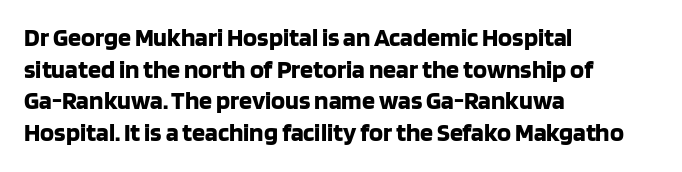
{"italic": "no", "bold": "yes", "underline": "no", "align": "left", "line_spacing_ratio": 1.22, "letter_spacing": "normal", "letter_spacing_em": 0.0, "glyph_px": 26}
